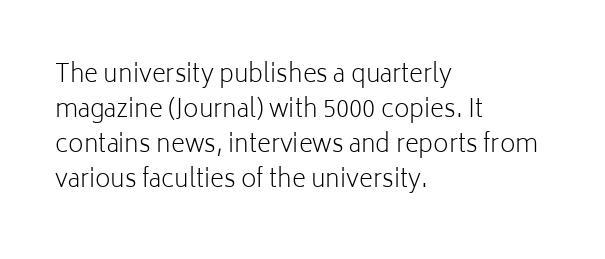
The image shows 24 px text type, upright; set left-aligned, normal line spacing (1.46x), normal letter spacing, not underlined.
